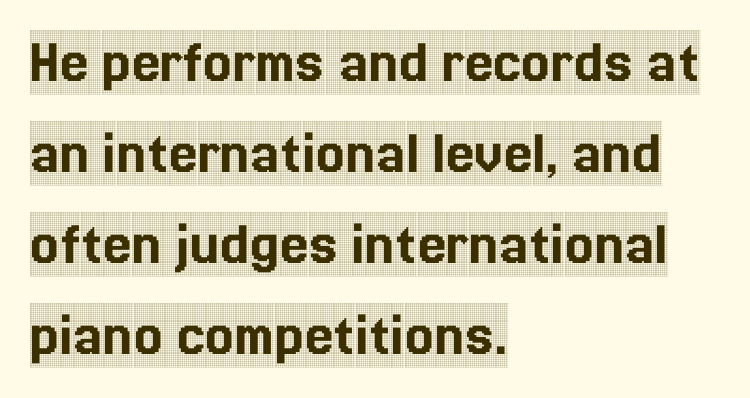
The image shows 64 px condensed serif type, upright; set left-aligned, normal line spacing (1.42x), normal letter spacing, not underlined; a large x-height.
